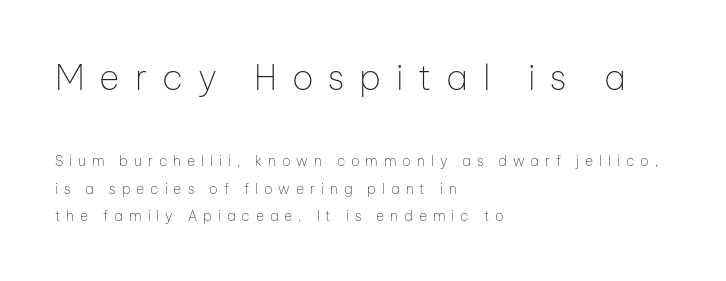
The gaps between neighbouring characters are conspicuously large. Horizontal bands of white between lines are thick stripes. Note: no serifs on the glyphs. Look at the glyph heights: the upper group is clearly the bigger setting.
